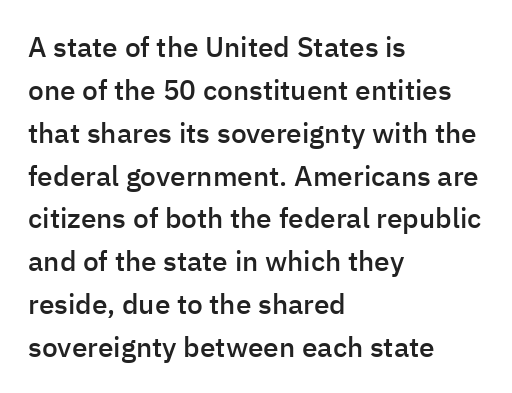
The image shows 28 px semibold sans-serif type, upright; set left-aligned, normal line spacing (1.53x), normal letter spacing, not underlined; low stroke contrast and a medium x-height.
